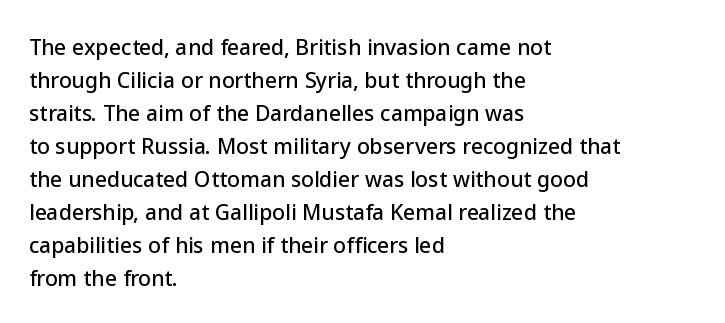
{"italic": "no", "underline": "no", "align": "left", "line_spacing": "normal", "line_spacing_ratio": 1.57, "letter_spacing": "normal", "letter_spacing_em": 0.0, "glyph_px": 21}
